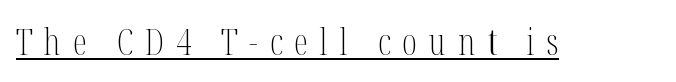
The image shows 36 px light, condensed serif type, upright; set unusually wide letter spacing (+0.33 em), underlined; medium stroke contrast and a medium x-height.
